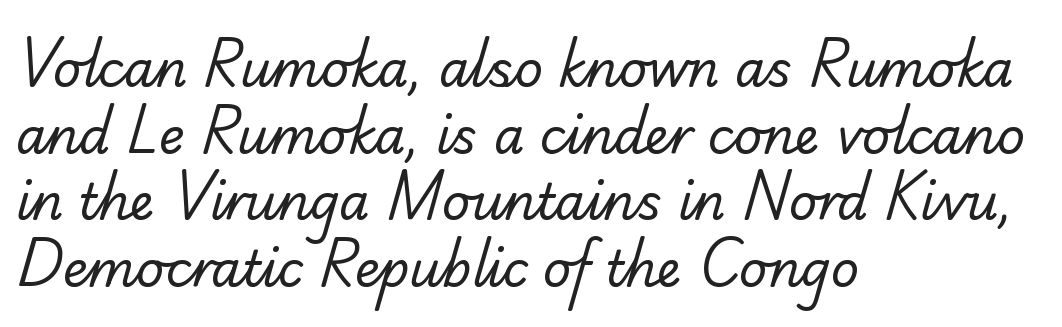
Q: Is the text bold? A: No.
Q: Is the typeface a serif or a sans-serif typeface? A: Serif.
Q: Is the text underlined? A: No.
Q: How is the paragraph aligned? A: Left-aligned.
Q: Is the spacing between letters normal or unusually wide? A: Normal.
Q: Is the spacing between lines tight, normal or loose? A: Normal.
Q: Width (condensed, normal, or wide)? A: Normal.
Q: Stroke contrast? A: Low.
Q: x-height? A: Small.
Q: Monospaced? A: No.
